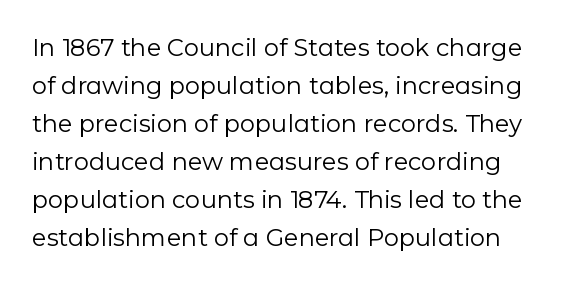
{"italic": "no", "bold": "no", "underline": "no", "line_spacing": "normal", "line_spacing_ratio": 1.58, "letter_spacing": "normal", "letter_spacing_em": 0.0, "glyph_px": 24}
